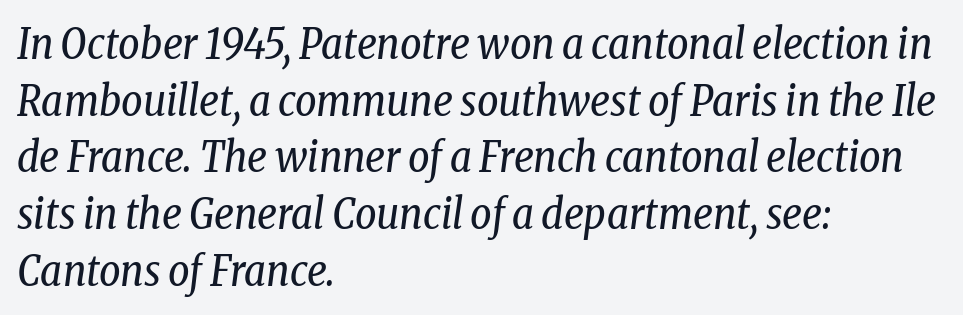
The image shows 42 px regular-weight, condensed serif type, italic (leaning right); set left-aligned, normal line spacing (1.35x), normal letter spacing, not underlined; low stroke contrast and a medium x-height.
